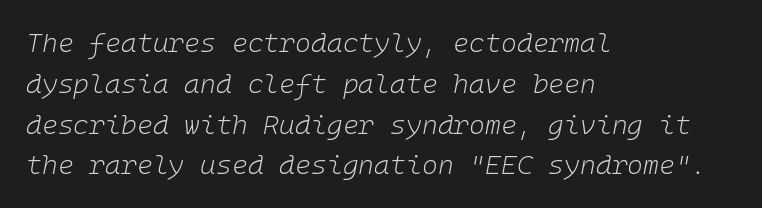
The font's italic variant was chosen for this text. Descenders hang freely into open space. What stands out about the letter spacing? Nothing — it is the standard amount. The rendering uses a moderate line-height, typical for paragraphs. Reading down the block, your eye returns to a fixed left position each line.
